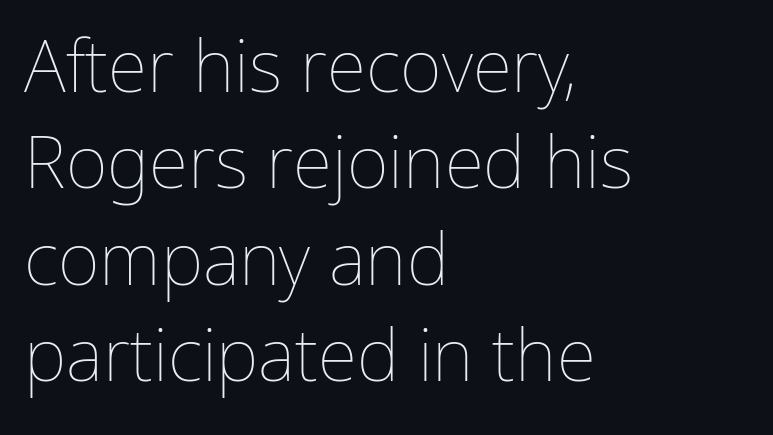
The image shows 72 px thin type, upright; set left-aligned, normal line spacing (1.34x), normal letter spacing, not underlined; low stroke contrast and a medium x-height.
